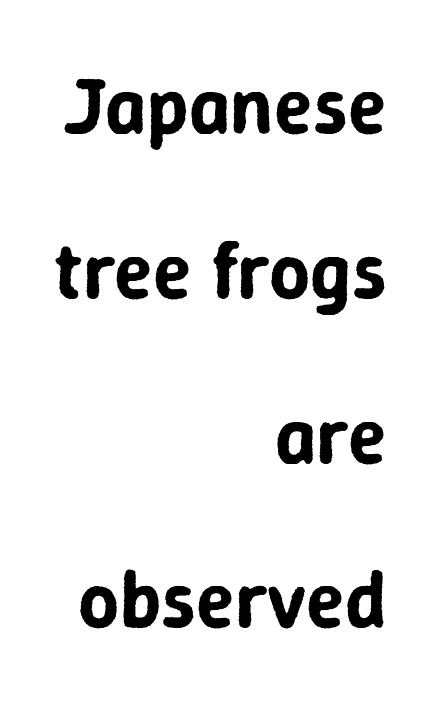
Grotesque or geometric, the face here clearly has no serifs. Is there any slant? The stems are plumb. The tracking reads as untouched default to a designer's eye. These lines stand farther apart than default settings would place them. Compared with a flush-left layout, this one pins lines to the opposite, right side. Varying glyph widths throughout — classic text-font behaviour.
